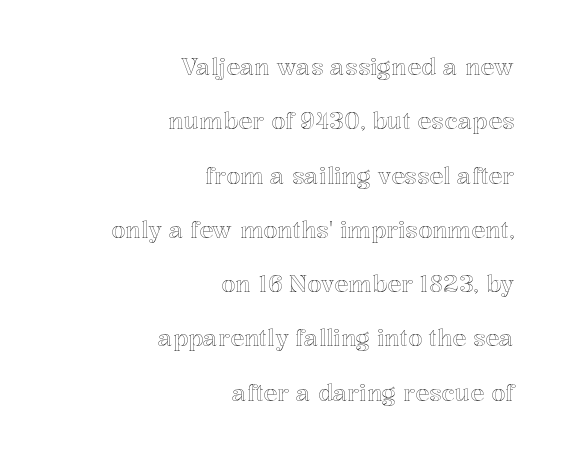
Q: Is the text italic (slanted)? A: No, it is upright.
Q: Is the text underlined? A: No.
Q: How is the paragraph aligned? A: Right-aligned.
Q: Is the spacing between letters normal or unusually wide? A: Normal.
Q: Is the spacing between lines tight, normal or loose? A: Loose.
